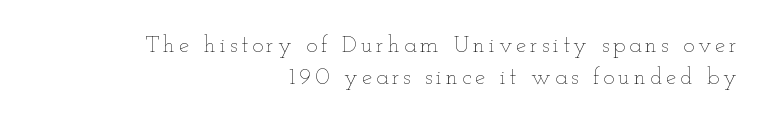
The image shows 23 px text type, upright; set right-aligned, normal line spacing (1.38x), not underlined.
